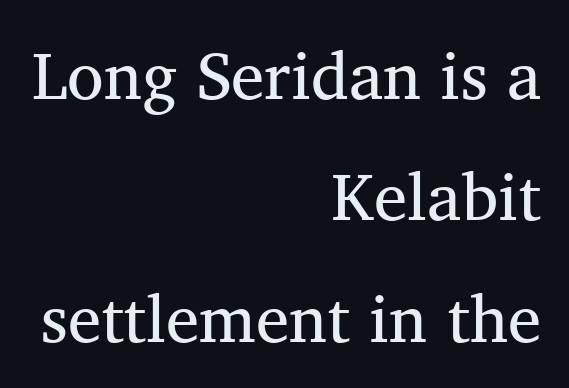
The image shows 67 px regular-weight serif type, upright; set right-aligned, line spacing 1.81x, normal letter spacing, not underlined; medium stroke contrast and a medium x-height.
